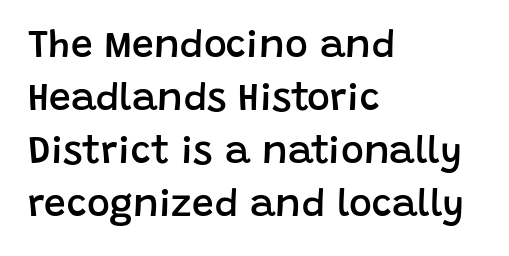
Letterform terminals end flat and unadorned throughout the passage. Do the letters lean? They stand straight. Casual observation: everything's shoved over to the left. Caption: standard tracking, unaltered. Rows of type keep a routine distance in the vertical direction.
